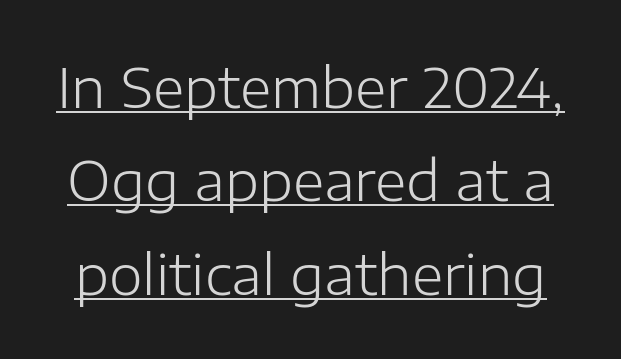
Q: Is the text bold? A: No.
Q: Is the text italic (slanted)? A: No, it is upright.
Q: Is the typeface a serif or a sans-serif typeface? A: Sans-serif.
Q: Is the text underlined? A: Yes.
Q: Is the spacing between letters normal or unusually wide? A: Normal.
Q: Width (condensed, normal, or wide)? A: Normal.
Q: Stroke contrast? A: Low.
Q: x-height? A: Medium.
Q: Monospaced? A: No.
